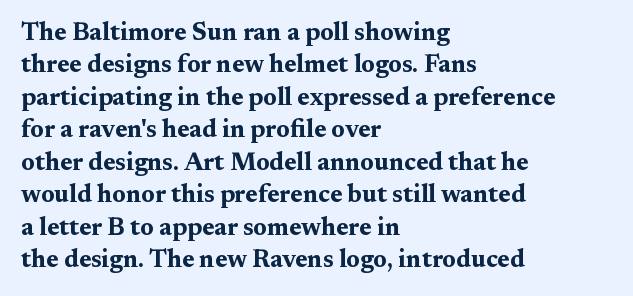
The image shows 25 px bold type, upright; set left-aligned, normal line spacing (1.3x), normal letter spacing, not underlined.
